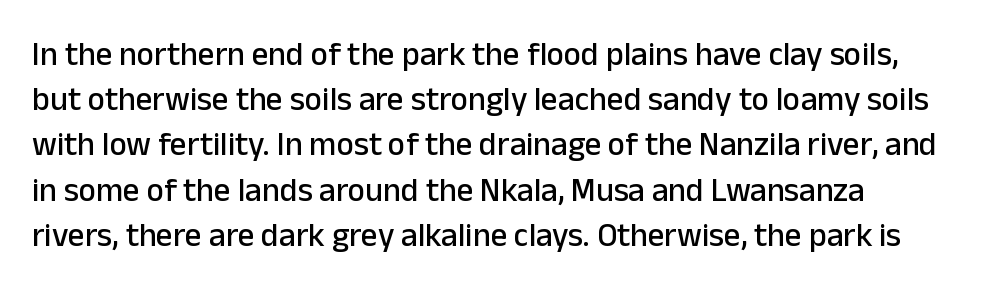
The image shows 33 px sans-serif type, upright; set left-aligned, normal line spacing (1.37x), normal letter spacing, not underlined; low stroke contrast and a medium x-height.
